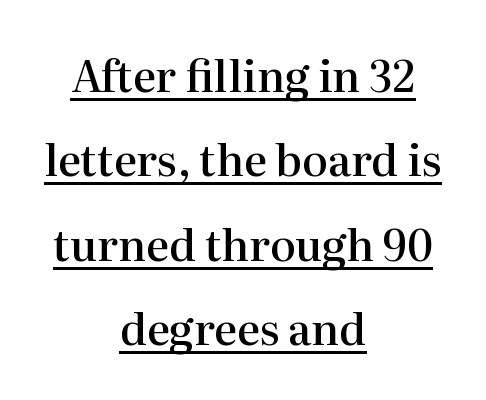
{"serif": "yes", "italic": "no", "bold": "semi", "weight": "semibold", "width": "normal", "stroke_contrast": "high", "x_height": "medium", "monospaced": "no", "underline": "yes", "align": "center", "line_spacing": "loose", "line_spacing_ratio": 1.96, "letter_spacing": "normal", "letter_spacing_em": 0.0, "glyph_px": 43}
